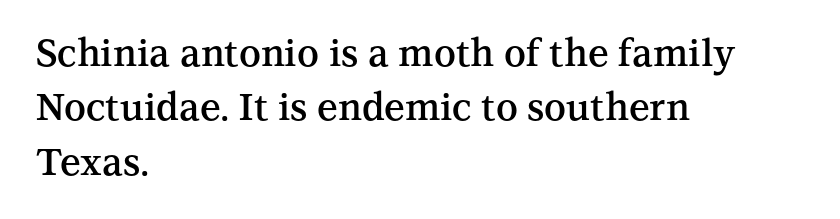
{"serif": "yes", "italic": "no", "bold": "semi", "weight": "semibold", "width": "normal", "stroke_contrast": "medium", "x_height": "medium", "monospaced": "no", "underline": "no", "align": "left", "line_spacing": "normal", "line_spacing_ratio": 1.47, "letter_spacing": "normal", "letter_spacing_em": 0.0, "glyph_px": 37}
